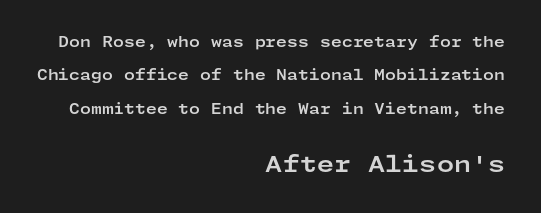
The image shows 22 px bold type, upright; set right-aligned, loose line spacing (2.38x), normal letter spacing, not underlined; the second (bottom) block is 1.57x larger.
